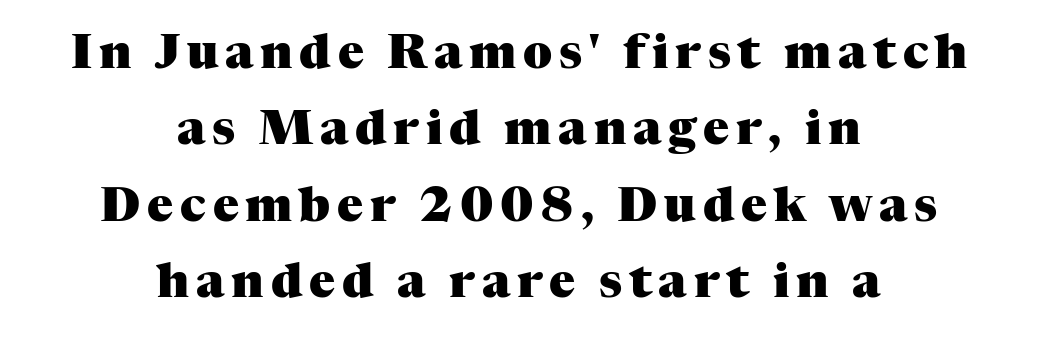
Compared with a flush-left layout, this one balances lines on the center instead. Regarding serifs, this sample has them. The space beneath each line is pristine and unruled. Chunky letters — that's bold for sure. Posture: straight, roman, zero tilt. The block of text has a typical density, with ordinary space between rows.
